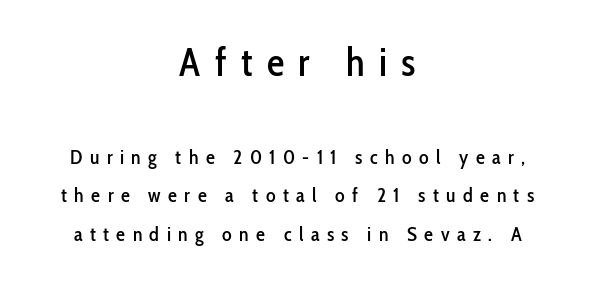
Is there much room between lines? Yes — plenty of vertical air separates them. The type is letterspaced generously, with wide tracking. The typeface chosen for these lines omits serifs. Beneath every word, the page is bare. Here the designer chose a conventional face with non-uniform glyph widths. Line starts and ends both wander, symmetrically.
